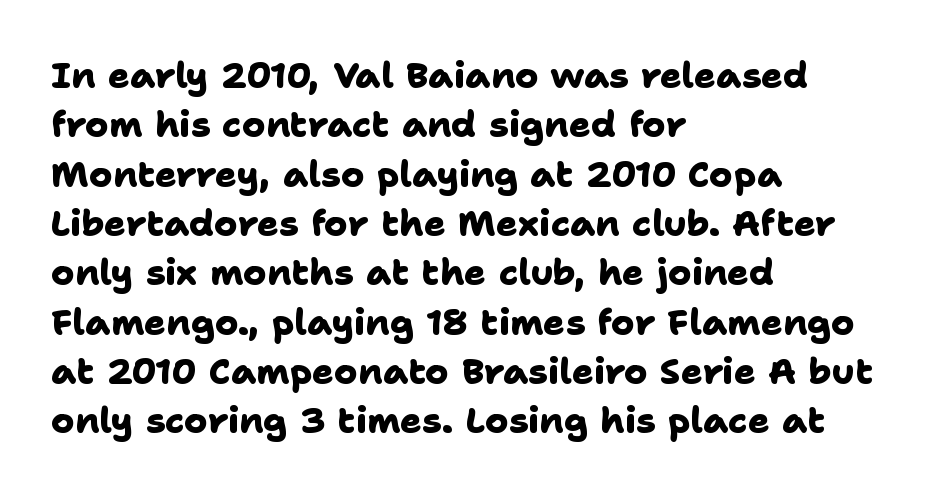
Q: Is the text bold? A: Yes.
Q: Is the typeface a serif or a sans-serif typeface? A: Sans-serif.
Q: Is the text underlined? A: No.
Q: How is the paragraph aligned? A: Left-aligned.
Q: Is the spacing between letters normal or unusually wide? A: Normal.
Q: Is the spacing between lines tight, normal or loose? A: Normal.
Q: Width (condensed, normal, or wide)? A: Normal.
Q: Stroke contrast? A: Low.
Q: x-height? A: Medium.
Q: Monospaced? A: No.
